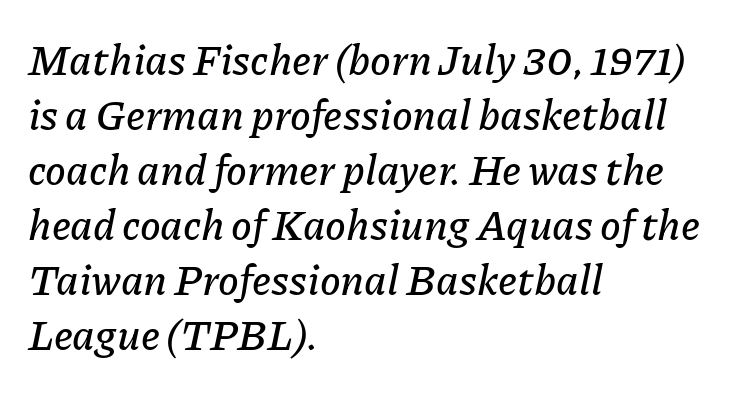
Q: Is the text italic (slanted)? A: Yes, it leans right by about 11 degrees.
Q: Is the text underlined? A: No.
Q: How is the paragraph aligned? A: Left-aligned.
Q: Is the spacing between letters normal or unusually wide? A: Normal.
Q: Is the spacing between lines tight, normal or loose? A: Normal.
Q: Width (condensed, normal, or wide)? A: Normal.
Q: Stroke contrast? A: Low.
Q: x-height? A: Medium.
Q: Monospaced? A: No.
